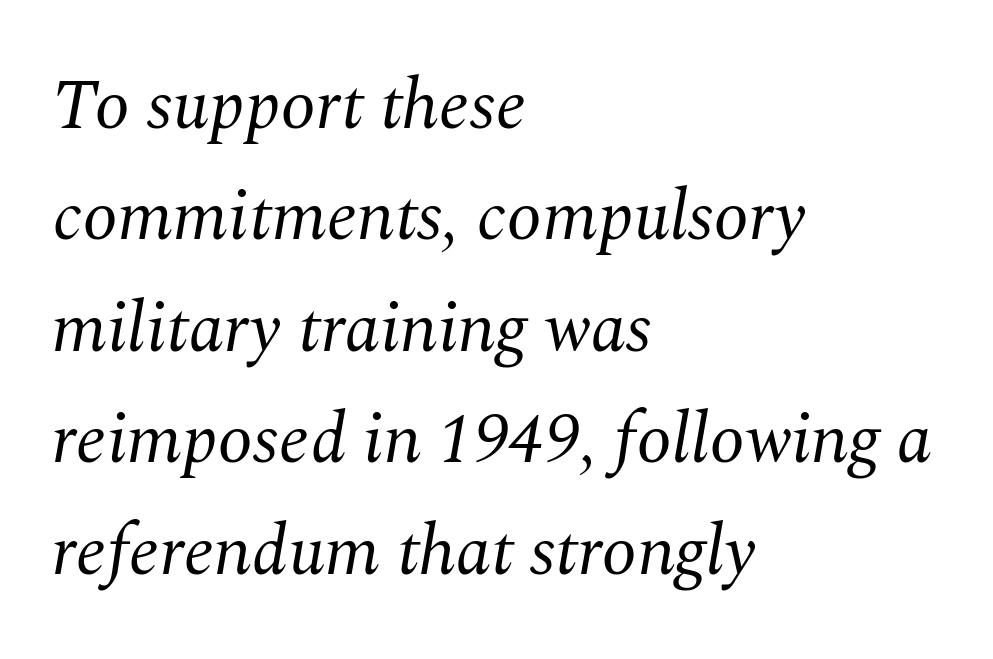
Here the designer chose a conventional face with non-uniform glyph widths. Between one letter and the next there's only the usual sliver of space. Rule under the text: the space is simply empty. Rendered with sloped, italic letterforms.
